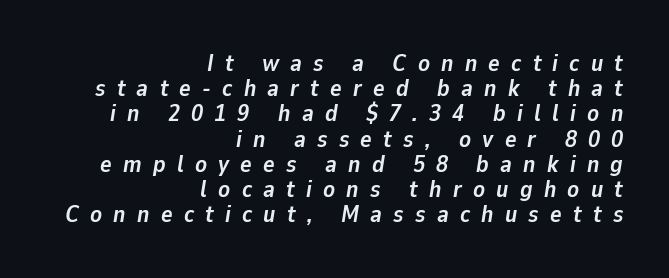
Q: Is the text bold? A: Yes.
Q: Is the text italic (slanted)? A: Yes, it leans right by about 9 degrees.
Q: Is the text underlined? A: No.
Q: How is the paragraph aligned? A: Right-aligned.
Q: Is the spacing between letters normal or unusually wide? A: Unusually wide.
Q: Is the spacing between lines tight, normal or loose? A: Tight.
